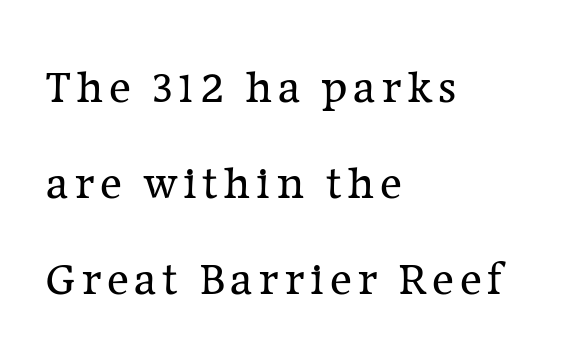
The image shows 46 px regular-weight serif type, upright; set left-aligned, loose line spacing (2.09x), not underlined; low stroke contrast and a medium x-height.
